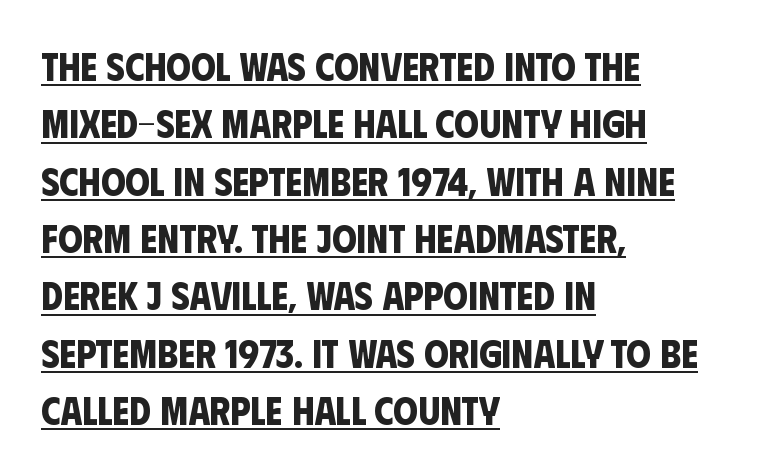
The rendered words wear a rule along their underside. The rag falls on the right side of this text block. The sample has been set heavy, in full bold. Proportional: the letters do not fall into vertical columns. The text was rendered using a sans face with plain stroke endings.
